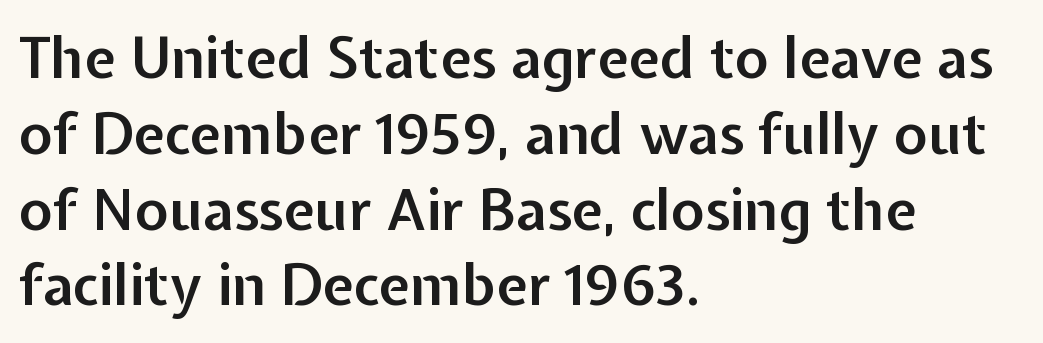
{"serif": "no", "italic": "no", "bold": "semi", "weight": "semibold", "width": "normal", "stroke_contrast": "low", "x_height": "medium", "monospaced": "no", "underline": "no", "align": "left", "line_spacing": "normal", "line_spacing_ratio": 1.33, "letter_spacing": "normal", "letter_spacing_em": 0.0, "glyph_px": 57}
